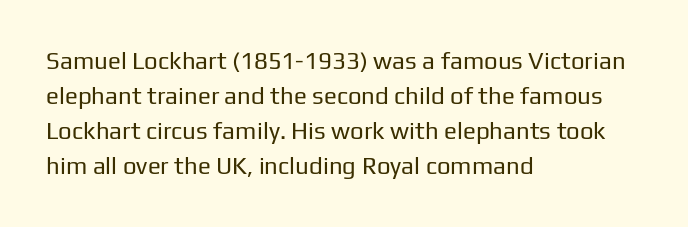
The image shows 24 px text type, upright; set left-aligned, normal line spacing (1.46x), normal letter spacing, not underlined.
